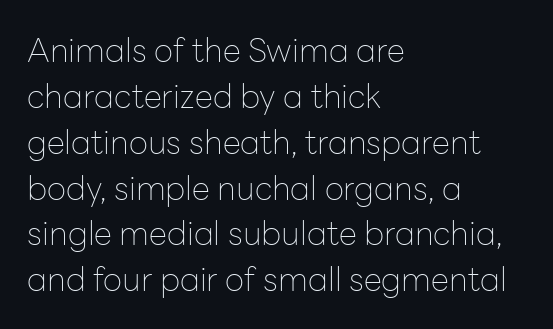
{"serif": "no", "italic": "no", "bold": "no", "weight": "thin", "width": "normal", "stroke_contrast": "low", "x_height": "medium", "monospaced": "no", "underline": "no", "align": "left", "line_spacing": "normal", "line_spacing_ratio": 1.39, "letter_spacing": "normal", "letter_spacing_em": 0.0, "glyph_px": 33}
